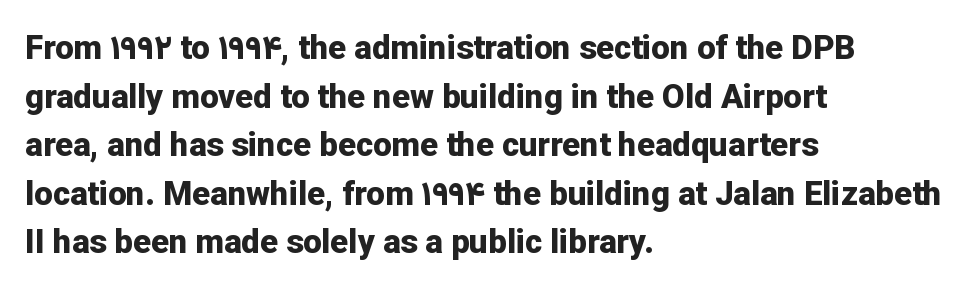
Q: Is the text bold? A: Yes.
Q: Is the text italic (slanted)? A: No, it is upright.
Q: Is the typeface a serif or a sans-serif typeface? A: Sans-serif.
Q: Is the text underlined? A: No.
Q: How is the paragraph aligned? A: Left-aligned.
Q: Is the spacing between letters normal or unusually wide? A: Normal.
Q: Is the spacing between lines tight, normal or loose? A: Normal.
Q: Width (condensed, normal, or wide)? A: Normal.
Q: Stroke contrast? A: Low.
Q: x-height? A: Medium.
Q: Monospaced? A: No.
